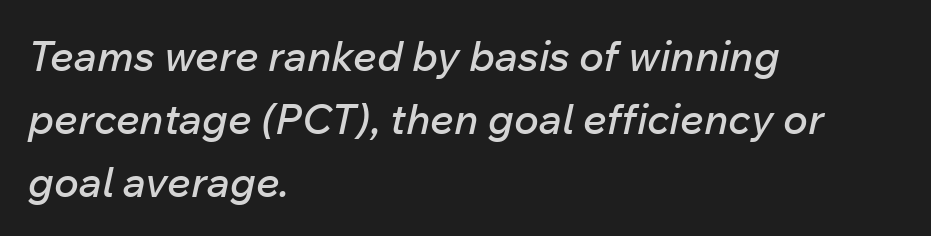
Rows of type keep a routine distance in the vertical direction. Varying glyph widths throughout — classic text-font behaviour. This rendering leaves character spacing at its baseline value. The glyphs are unaccompanied by any horizontal stroke below them. Is the block centered? No — it sits flush against the left margin.
